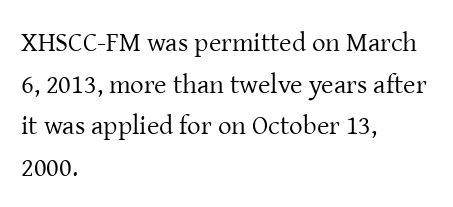
{"italic": "no", "bold": "no", "underline": "no", "align": "left", "line_spacing": "normal", "line_spacing_ratio": 1.54, "letter_spacing": "normal", "letter_spacing_em": 0.0, "glyph_px": 27}
